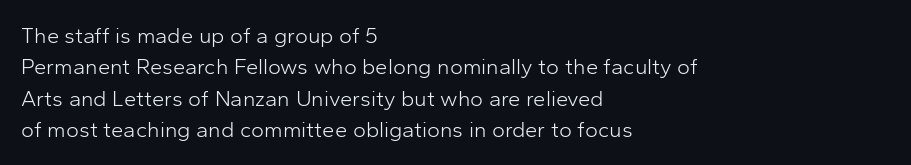
The line-height multiplier appears to be the usual default. The ragged edge is on the right, which tells us the setting is flush left. A typesetter would mark this as roman, not italic. This sample uses plain, unmodified letter spacing. No letter is thick-stroked: the sample isn't bold.
